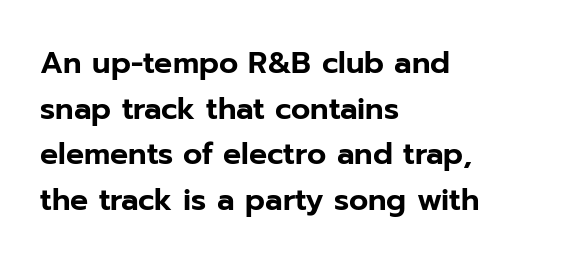
Line beginnings align vertically; line endings do not. The face used here is proportionally spaced, like ordinary book or web type. A normal amount of white space separates one row of letters from the next. Clear beneath every line of the passage. Students, note that the glyphs here touch the page at normal intervals. Font category for this specimen: sans-serif.
